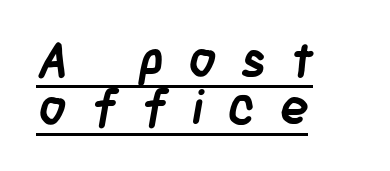
Chunky letters — that's bold for sure. Layout note: lines flush left. A typographer would call this underscored text. These lines huddle together more closely than default settings would place them.
